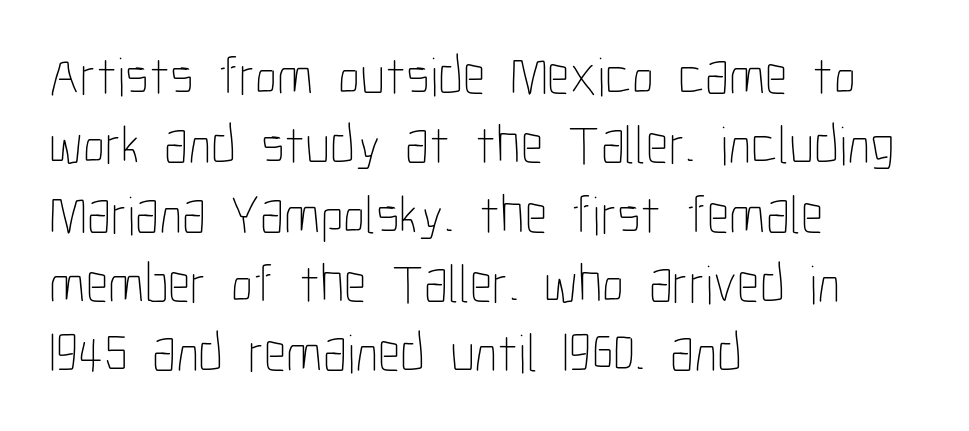
Q: Is the text bold? A: No.
Q: Is the text italic (slanted)? A: No, it is upright.
Q: Is the text underlined? A: No.
Q: How is the paragraph aligned? A: Left-aligned.
Q: Is the spacing between letters normal or unusually wide? A: Normal.
Q: Is the spacing between lines tight, normal or loose? A: Normal.
Q: Width (condensed, normal, or wide)? A: Condensed.
Q: Stroke contrast? A: Low.
Q: x-height? A: Medium.
Q: Monospaced? A: No.
